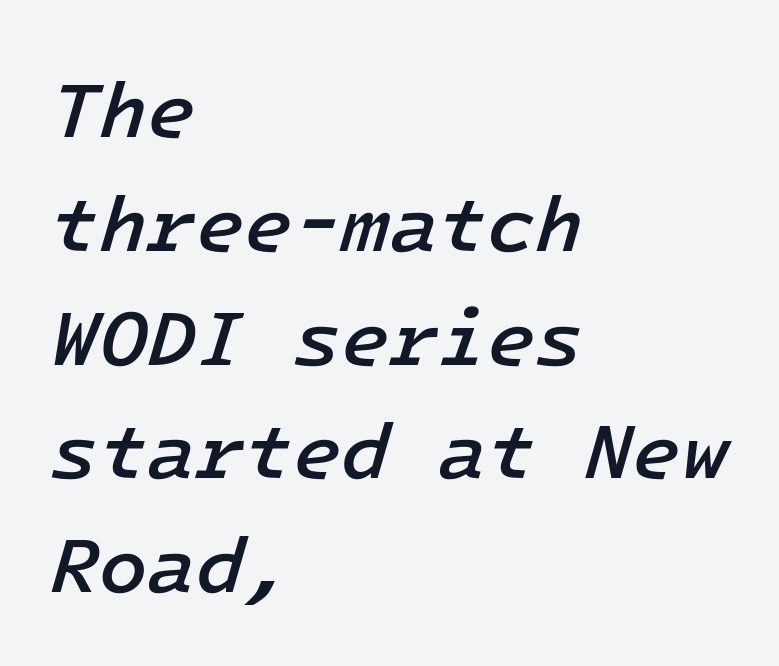
The image shows 79 px semibold type, italic (leaning right), monospaced; set left-aligned, normal line spacing (1.44x), normal letter spacing, not underlined; low stroke contrast and a medium x-height.
